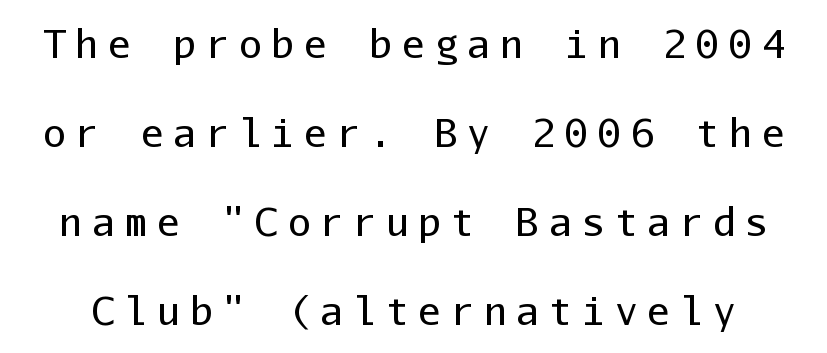
Q: Is the text bold? A: No.
Q: Is the text italic (slanted)? A: No, it is upright.
Q: Is the typeface a serif or a sans-serif typeface? A: Sans-serif.
Q: Is the text underlined? A: No.
Q: Is the spacing between letters normal or unusually wide? A: Unusually wide.
Q: Is the spacing between lines tight, normal or loose? A: Loose.
Q: Width (condensed, normal, or wide)? A: Normal.
Q: Stroke contrast? A: Low.
Q: x-height? A: Medium.
Q: Monospaced? A: Yes.
